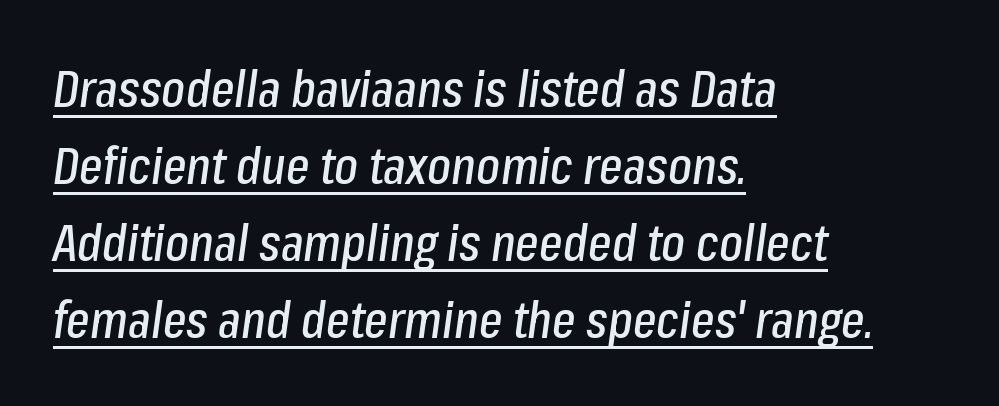
Q: Is the text italic (slanted)? A: Yes, it leans right by about 8 degrees.
Q: Is the text underlined? A: Yes.
Q: How is the paragraph aligned? A: Left-aligned.
Q: Is the spacing between letters normal or unusually wide? A: Normal.
Q: Is the spacing between lines tight, normal or loose? A: Normal.
Q: Width (condensed, normal, or wide)? A: Condensed.
Q: Stroke contrast? A: Low.
Q: x-height? A: Medium.
Q: Monospaced? A: No.
